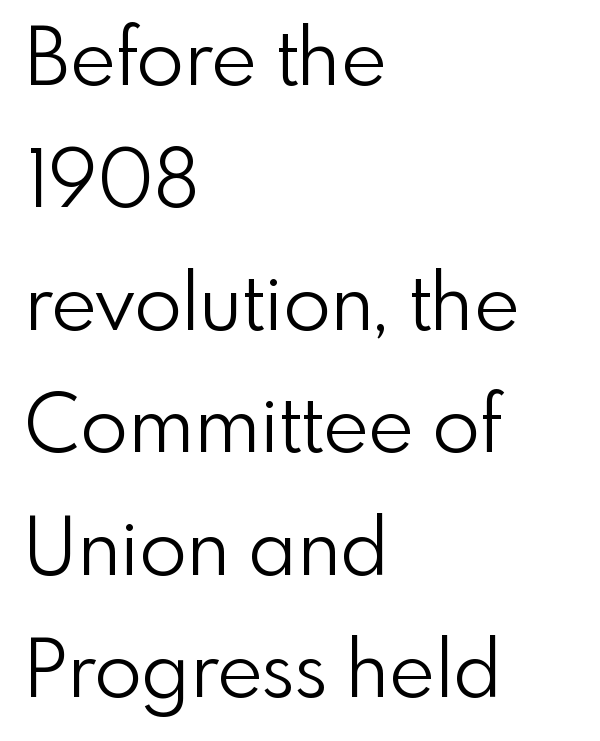
Q: Is the text bold? A: No.
Q: Is the text italic (slanted)? A: No, it is upright.
Q: Is the typeface a serif or a sans-serif typeface? A: Sans-serif.
Q: Is the text underlined? A: No.
Q: How is the paragraph aligned? A: Left-aligned.
Q: Is the spacing between letters normal or unusually wide? A: Normal.
Q: Is the spacing between lines tight, normal or loose? A: Normal.
Q: Width (condensed, normal, or wide)? A: Normal.
Q: Stroke contrast? A: Low.
Q: x-height? A: Small.
Q: Monospaced? A: No.
